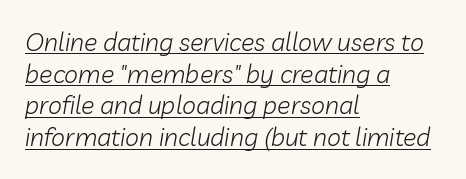
Q: Is the text bold? A: No.
Q: Is the text italic (slanted)? A: Yes, it leans right by about 10 degrees.
Q: Is the text underlined? A: Yes.
Q: How is the paragraph aligned? A: Left-aligned.
Q: Is the spacing between letters normal or unusually wide? A: Normal.
Q: Is the spacing between lines tight, normal or loose? A: Normal.
